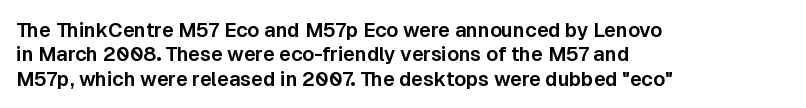
Q: Is the text italic (slanted)? A: No, it is upright.
Q: Is the text underlined? A: No.
Q: How is the paragraph aligned? A: Left-aligned.
Q: Is the spacing between letters normal or unusually wide? A: Normal.
